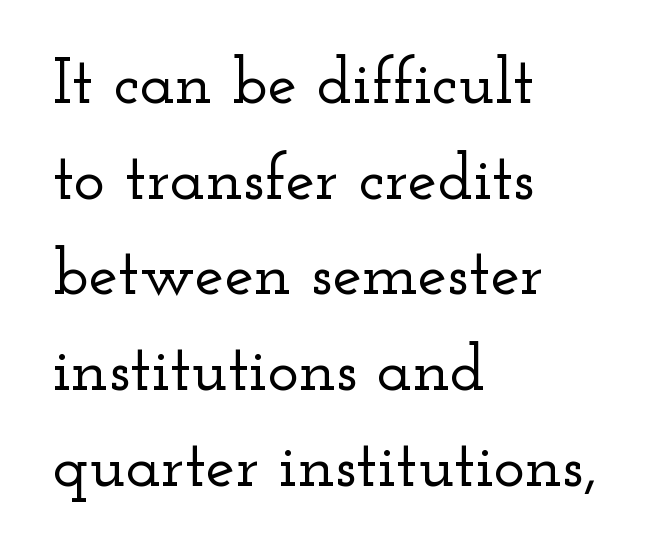
{"serif": "yes", "italic": "no", "width": "wide", "stroke_contrast": "low", "x_height": "small", "monospaced": "no", "underline": "no", "align": "left", "line_spacing": "normal", "line_spacing_ratio": 1.45, "letter_spacing": "normal", "letter_spacing_em": 0.0, "glyph_px": 66}
